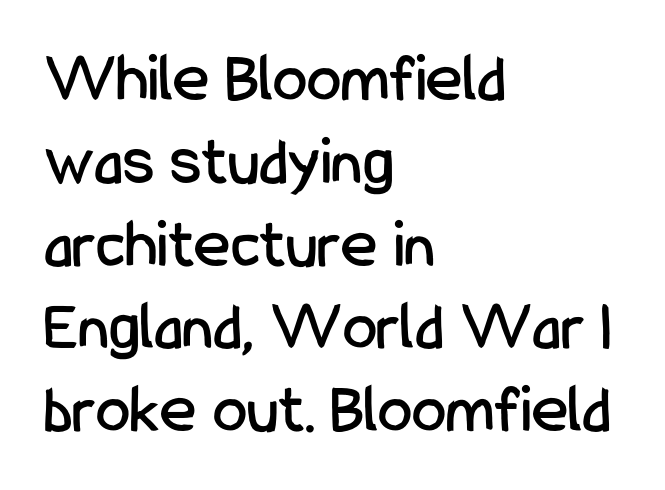
Q: Is the text italic (slanted)? A: No, it is upright.
Q: Is the typeface a serif or a sans-serif typeface? A: Sans-serif.
Q: Is the text underlined? A: No.
Q: How is the paragraph aligned? A: Left-aligned.
Q: Is the spacing between letters normal or unusually wide? A: Normal.
Q: Width (condensed, normal, or wide)? A: Condensed.
Q: Stroke contrast? A: Low.
Q: x-height? A: Medium.
Q: Monospaced? A: No.
